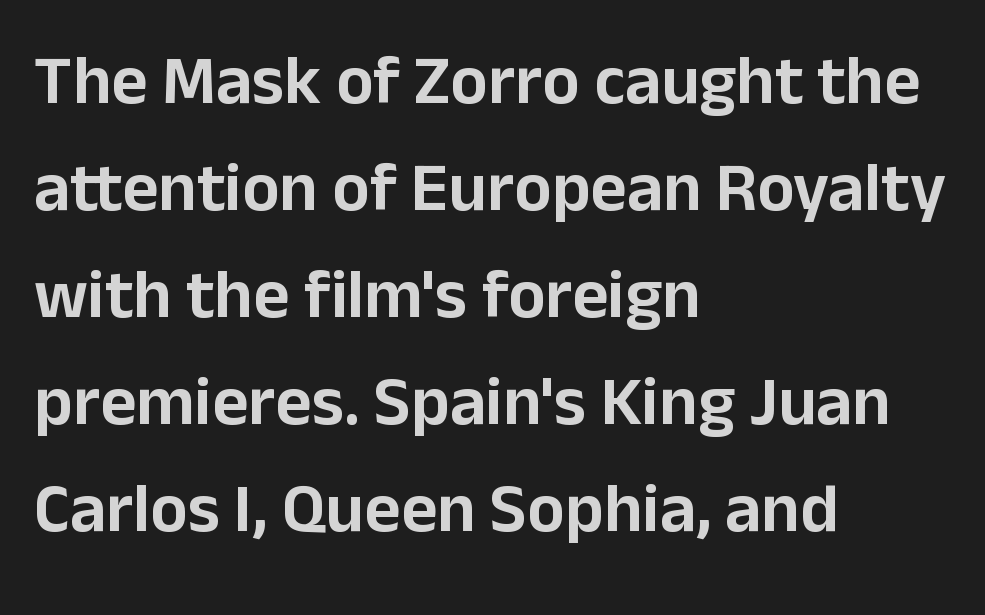
{"serif": "no", "italic": "no", "width": "normal", "stroke_contrast": "low", "x_height": "medium", "monospaced": "no", "underline": "no", "align": "left", "line_spacing": "normal", "line_spacing_ratio": 1.53, "letter_spacing": "normal", "letter_spacing_em": 0.0, "glyph_px": 70}
